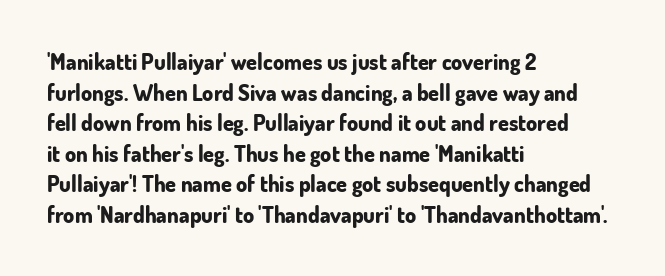
If you drew a line through each stem, it would be perfectly vertical. A normal amount of white space separates one row of letters from the next. Unmarked baselines from the first word to the last. Pretty heavy lettering here — definitely bold. The paragraph has a hard left edge and a soft right edge. These lines keep a tight, regular rhythm from letter to letter.
